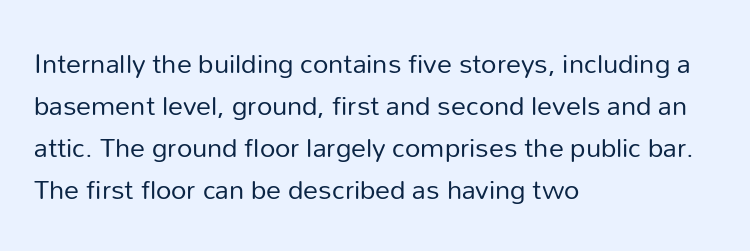
{"serif": "no", "italic": "no", "bold": "no", "weight": "regular", "width": "normal", "stroke_contrast": "low", "x_height": "medium", "monospaced": "no", "underline": "no", "align": "left", "line_spacing": "normal", "line_spacing_ratio": 1.4, "letter_spacing": "normal", "letter_spacing_em": 0.0, "glyph_px": 30}
